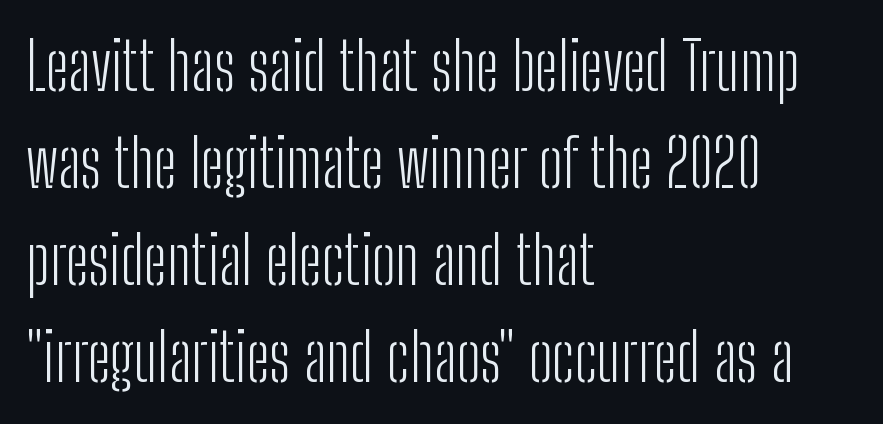
The rendering anchors every line to the left-hand side. Descenders hang freely into open space. Here the designer chose a conventional face with non-uniform glyph widths. Each stroke keeps to a modest, everyday thickness or less. The vertical gap from one line to the next is medium.
